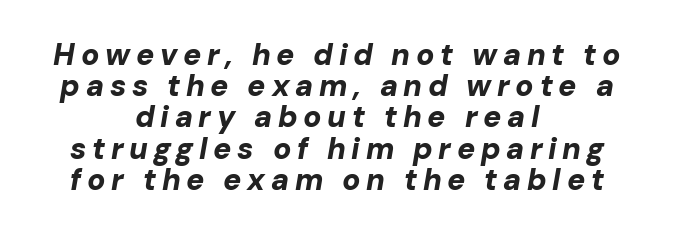
Q: Is the text bold? A: Yes.
Q: Is the text italic (slanted)? A: Yes, it leans right by about 10 degrees.
Q: Is the text underlined? A: No.
Q: How is the paragraph aligned? A: Centered.
Q: Is the spacing between lines tight, normal or loose? A: Tight.
Q: Width (condensed, normal, or wide)? A: Normal.
Q: Stroke contrast? A: Low.
Q: x-height? A: Medium.
Q: Monospaced? A: No.
